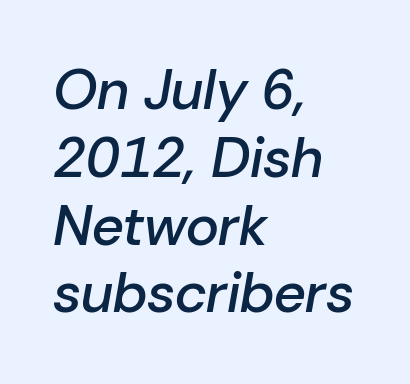
Q: Is the text bold? A: Semi-bold.
Q: Is the text italic (slanted)? A: Yes, it leans right by about 10 degrees.
Q: Is the text underlined? A: No.
Q: How is the paragraph aligned? A: Left-aligned.
Q: Is the spacing between letters normal or unusually wide? A: Normal.
Q: Width (condensed, normal, or wide)? A: Normal.
Q: Stroke contrast? A: Low.
Q: x-height? A: Medium.
Q: Monospaced? A: No.
